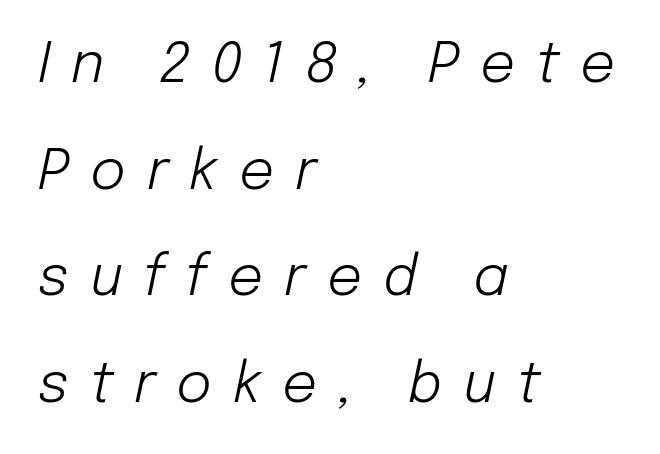
{"italic": "yes", "lean": "right", "slant_degrees": 12, "bold": "no", "weight": "light", "width": "normal", "stroke_contrast": "low", "x_height": "medium", "monospaced": "no", "underline": "no", "align": "left", "line_spacing": "loose", "line_spacing_ratio": 1.94, "letter_spacing": "wide", "letter_spacing_em": 0.38, "glyph_px": 55}
